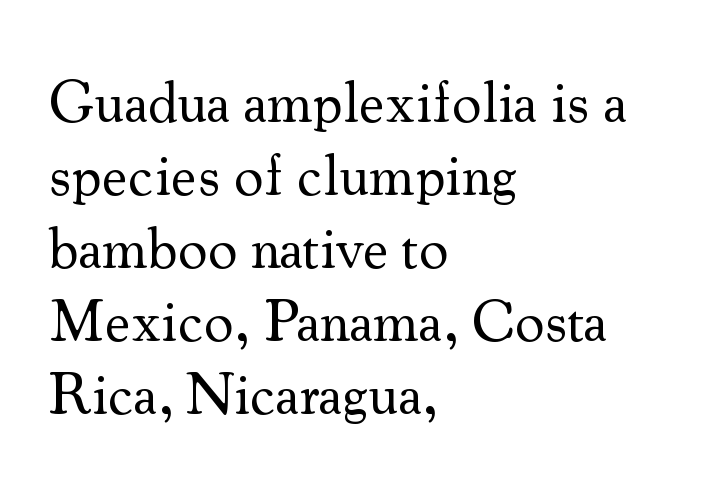
Q: Is the text bold? A: No.
Q: Is the text italic (slanted)? A: No, it is upright.
Q: Is the typeface a serif or a sans-serif typeface? A: Serif.
Q: Is the text underlined? A: No.
Q: How is the paragraph aligned? A: Left-aligned.
Q: Is the spacing between letters normal or unusually wide? A: Normal.
Q: Is the spacing between lines tight, normal or loose? A: Normal.
Q: Width (condensed, normal, or wide)? A: Normal.
Q: Stroke contrast? A: Medium.
Q: x-height? A: Small.
Q: Monospaced? A: No.
